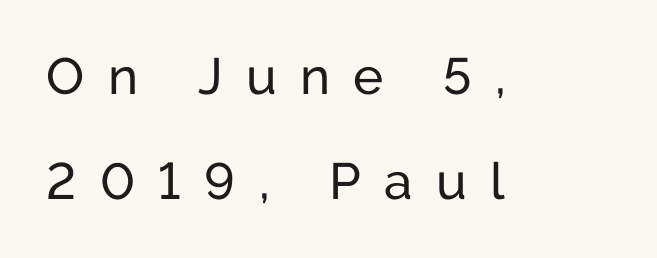
Q: Is the text italic (slanted)? A: No, it is upright.
Q: Is the typeface a serif or a sans-serif typeface? A: Sans-serif.
Q: Is the text underlined? A: No.
Q: How is the paragraph aligned? A: Left-aligned.
Q: Is the spacing between letters normal or unusually wide? A: Unusually wide.
Q: Is the spacing between lines tight, normal or loose? A: Loose.
Q: Width (condensed, normal, or wide)? A: Normal.
Q: Stroke contrast? A: Low.
Q: x-height? A: Medium.
Q: Monospaced? A: No.
